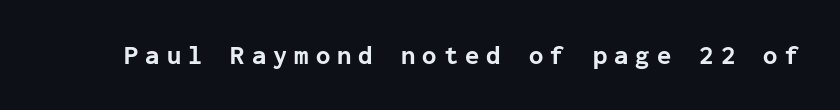
Short note: letters widely spaced. The zone under the glyphs is completely vacant. Typographic density is high because the face is bold. Upright lettering throughout.
